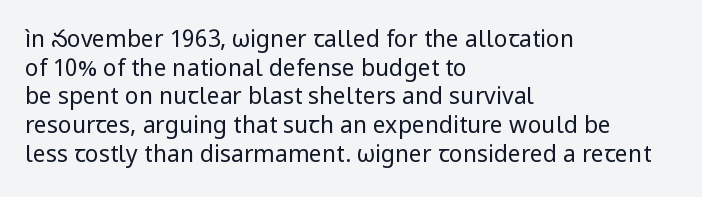
Q: Is the text bold? A: No.
Q: Is the text italic (slanted)? A: No, it is upright.
Q: Is the text underlined? A: No.
Q: How is the paragraph aligned? A: Left-aligned.
Q: Is the spacing between letters normal or unusually wide? A: Normal.
Q: Is the spacing between lines tight, normal or loose? A: Normal.
